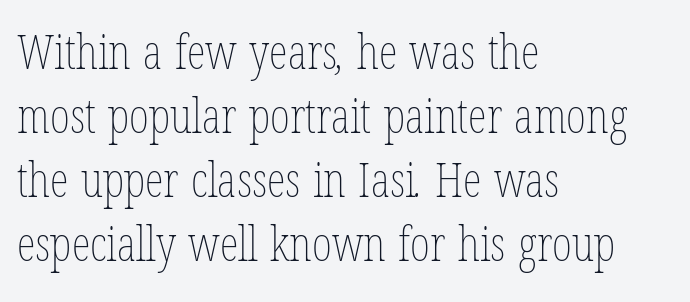
{"bold": "no", "weight": "thin", "width": "condensed", "stroke_contrast": "low", "x_height": "medium", "monospaced": "no", "underline": "no", "align": "left", "line_spacing": "normal", "line_spacing_ratio": 1.33, "letter_spacing": "normal", "letter_spacing_em": 0.0, "glyph_px": 48}
